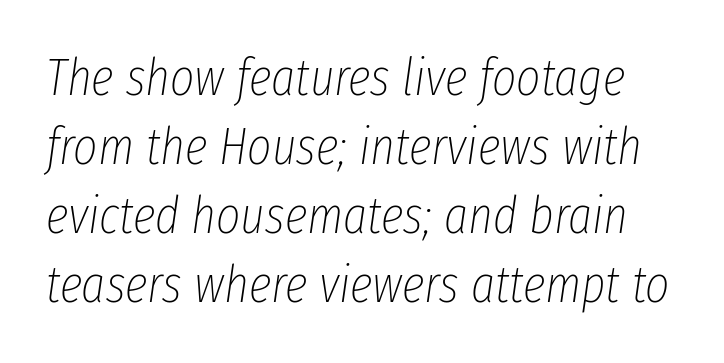
The horizontal fit of the characters is conventional and even. Stems and bowls with no extra thickness — not bold. The glyphs look as if they've been sheared to an angle. The rendering uses natural spacing where letterforms have individual widths.
